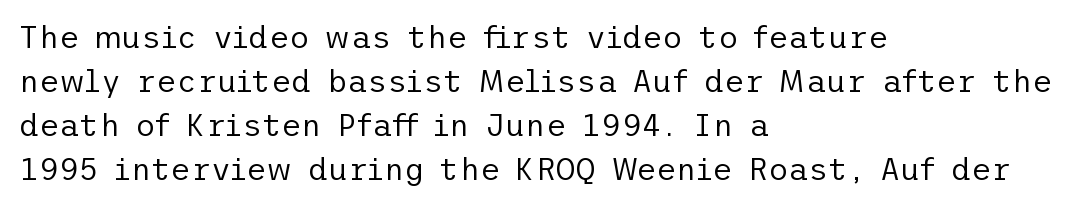
The horizontal fit of the characters is conventional and even. Nope, not italic — everything's standing straight. You can tell from the bare stems that sans-serif type was used. The line-height multiplier appears to be the usual default.
